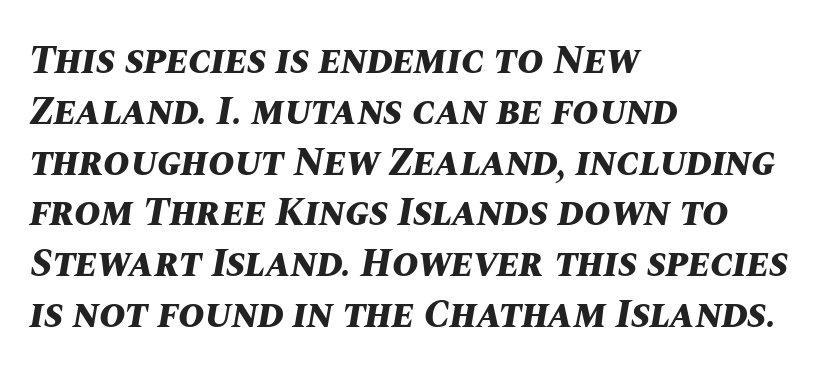
{"italic": "yes", "lean": "right", "slant_degrees": 10, "bold": "yes", "weight": "bold", "width": "normal", "stroke_contrast": "medium", "x_height": "large", "monospaced": "no", "underline": "no", "align": "left", "line_spacing": "normal", "line_spacing_ratio": 1.27, "letter_spacing": "normal", "letter_spacing_em": 0.0, "glyph_px": 40}
